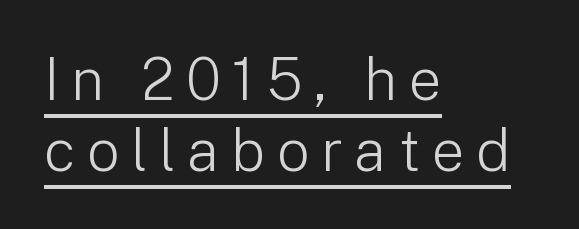
Weight: not bold — regular or lighter. The face used here is proportionally spaced, like ordinary book or web type. Horizontal alignment here is leftward, the default for most running prose. Check where the strokes stop: nothing finishes them off — pure sans.
